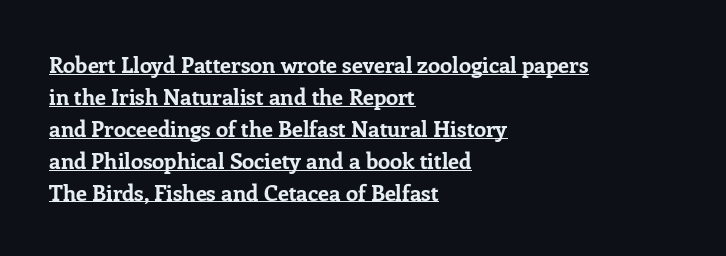
Honestly, the row spacing looks completely unremarkable. You'd pick this weight for a headline — it's a proper bold. Words appear dense and cohesive because spacing is normal. In CSS terms this would be text-align: left. The sample's only ornament is a line tracing under the words. The letters stand upright; this is a roman face.
